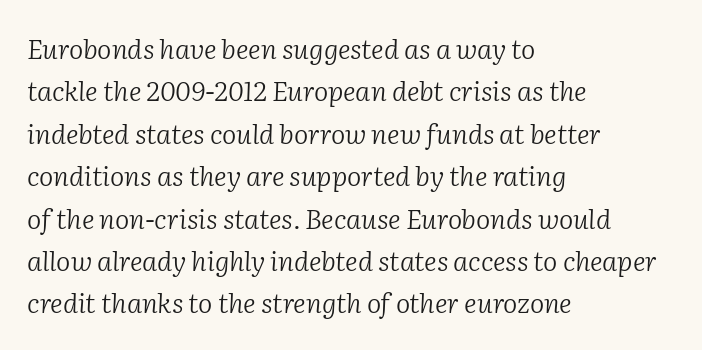
No word sits above an underline. The tracking reads as untouched default to a designer's eye. Compared with a centered layout, this one pins lines to the left instead. The text carries the slant typical of an italic or oblique font. Ink coverage per letter is moderate at most.
